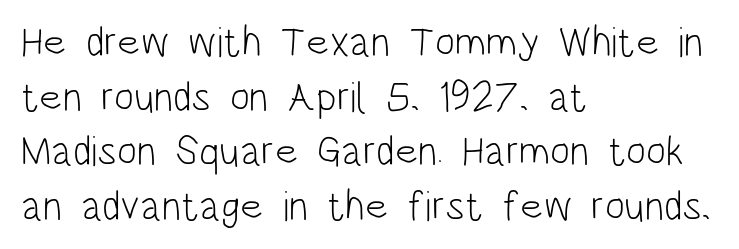
Caption: face not bold, strokes unweighted. Vertical spacing — default. Notice how the stems are strictly vertical — no italics here. In terms of letterform style, serifs are entirely absent. Tracking here is standard; glyphs follow each other at the usual distance. This sample has the flowing, uneven cadence of proportional lettering.
